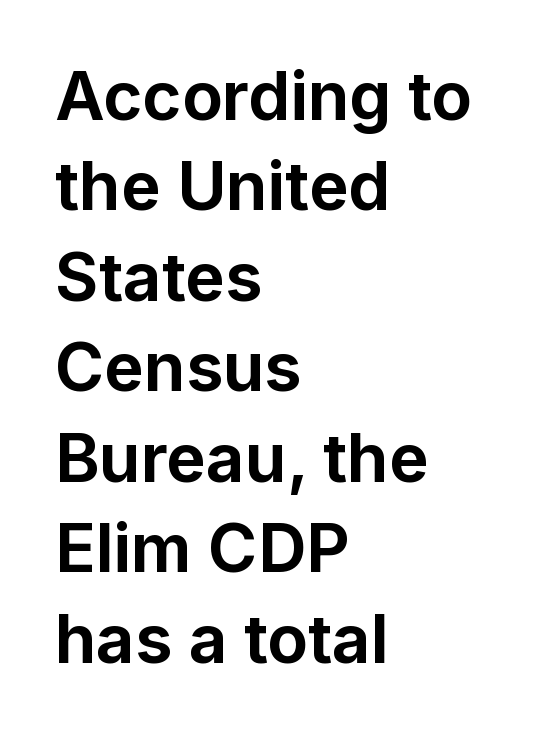
The passage shown is typed in a proportional face where columns would drift. The string is rendered with underlining switched off. Leftover space on each line is placed entirely after the last word. Nothing unusual about the tracking: characters are spaced as the font intends. On the weight axis this lands at bold, roughly 700.
